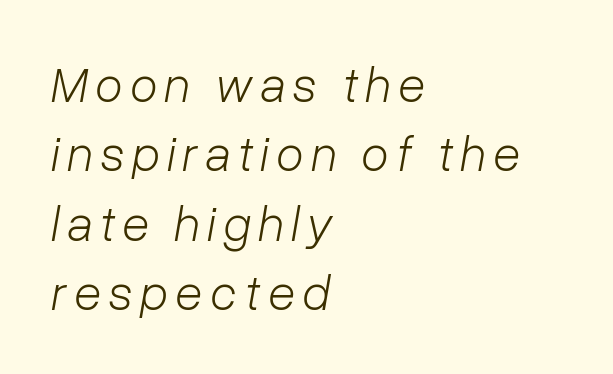
Q: Is the text bold? A: No.
Q: Is the text italic (slanted)? A: Yes, it leans right by about 10 degrees.
Q: Is the text underlined? A: No.
Q: How is the paragraph aligned? A: Left-aligned.
Q: Is the spacing between lines tight, normal or loose? A: Normal.
Q: Width (condensed, normal, or wide)? A: Normal.
Q: Stroke contrast? A: Low.
Q: x-height? A: Medium.
Q: Monospaced? A: No.
